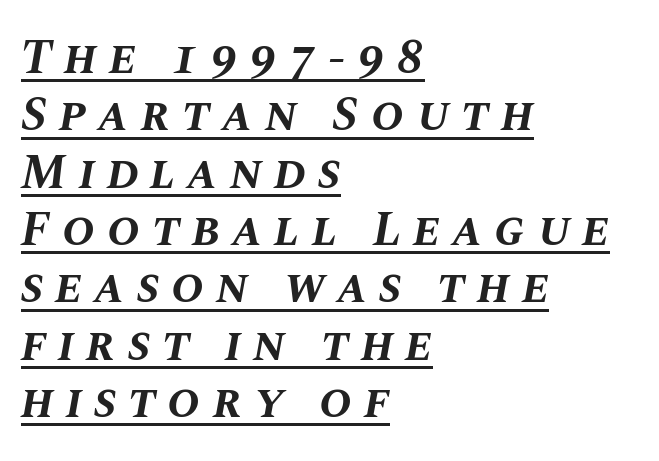
{"italic": "yes", "lean": "right", "slant_degrees": 10, "bold": "yes", "weight": "bold", "width": "normal", "stroke_contrast": "medium", "x_height": "large", "monospaced": "no", "underline": "yes", "align": "left", "line_spacing_ratio": 1.17, "letter_spacing": "wide", "letter_spacing_em": 0.24, "glyph_px": 49}
